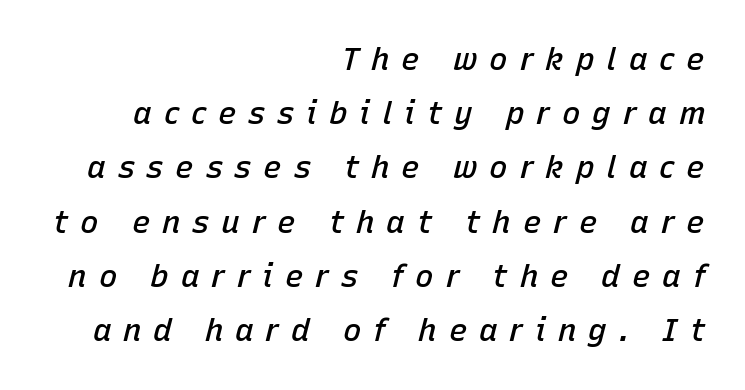
Q: Is the text bold? A: Semi-bold.
Q: Is the text italic (slanted)? A: Yes, it leans right by about 15 degrees.
Q: Is the text underlined? A: No.
Q: How is the paragraph aligned? A: Right-aligned.
Q: Is the spacing between letters normal or unusually wide? A: Unusually wide.
Q: Width (condensed, normal, or wide)? A: Normal.
Q: Stroke contrast? A: Low.
Q: x-height? A: Medium.
Q: Monospaced? A: No.
